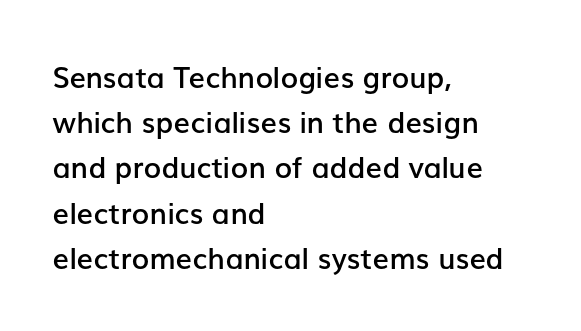
Q: Is the text bold? A: Semi-bold.
Q: Is the text italic (slanted)? A: No, it is upright.
Q: Is the typeface a serif or a sans-serif typeface? A: Sans-serif.
Q: Is the text underlined? A: No.
Q: How is the paragraph aligned? A: Left-aligned.
Q: Is the spacing between letters normal or unusually wide? A: Normal.
Q: Is the spacing between lines tight, normal or loose? A: Normal.
Q: Width (condensed, normal, or wide)? A: Normal.
Q: Stroke contrast? A: Low.
Q: x-height? A: Medium.
Q: Monospaced? A: No.
